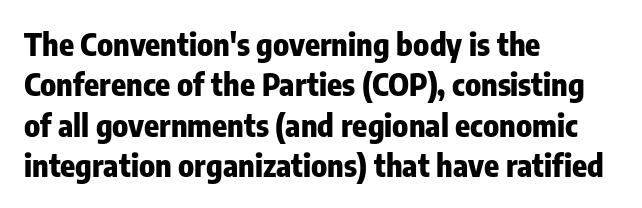
The image shows 31 px heavy, condensed sans-serif type, upright; set left-aligned, normal line spacing (1.3x), normal letter spacing, not underlined; low stroke contrast and a medium x-height.
